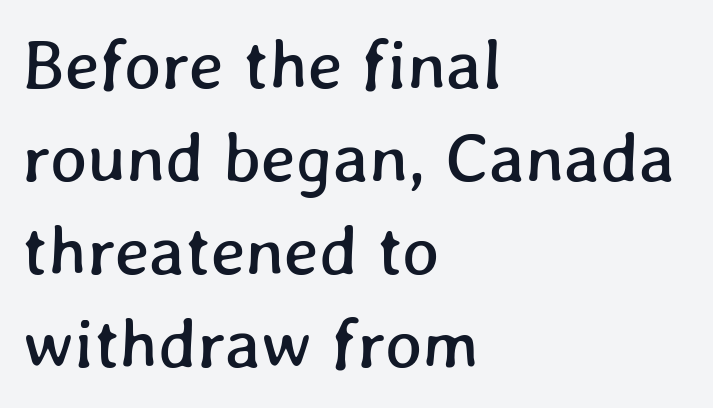
Q: Is the text underlined? A: No.
Q: How is the paragraph aligned? A: Left-aligned.
Q: Is the spacing between letters normal or unusually wide? A: Normal.
Q: Is the spacing between lines tight, normal or loose? A: Normal.
Q: Width (condensed, normal, or wide)? A: Normal.
Q: Stroke contrast? A: Low.
Q: x-height? A: Medium.
Q: Monospaced? A: No.
